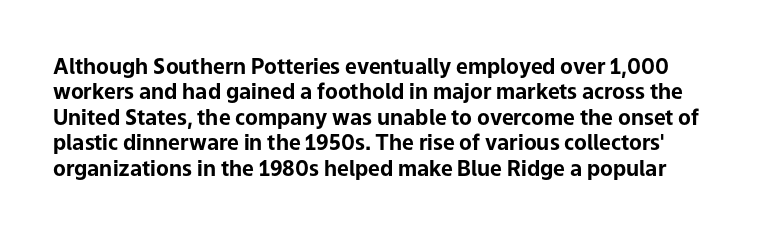
The image shows 21 px bold type, upright; set line spacing 1.21x, normal letter spacing, not underlined.
